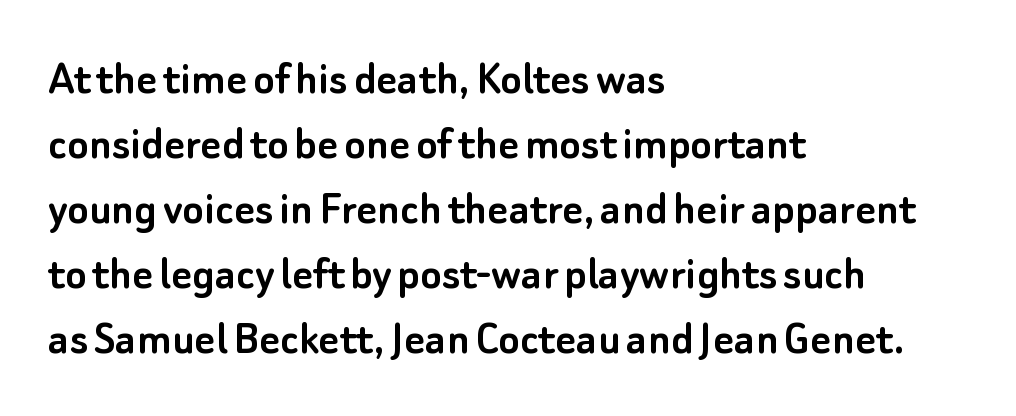
{"serif": "no", "italic": "no", "width": "normal", "stroke_contrast": "low", "x_height": "small", "monospaced": "no", "underline": "no", "align": "left", "line_spacing": "normal", "line_spacing_ratio": 1.3, "letter_spacing": "normal", "letter_spacing_em": 0.0, "glyph_px": 50}
